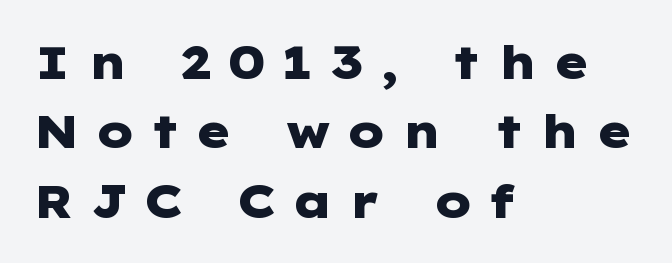
Serifs: no, the terminals of the letterforms are clean. The vertical gap from one line to the next is medium. The compositor pushed each line to the left boundary. Posture: straight, roman, zero tilt. The passage shown has open, widely tracked lettering throughout.
